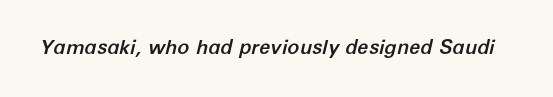
The image shows 20 px text type, italic (leaning right); set normal letter spacing, not underlined.
